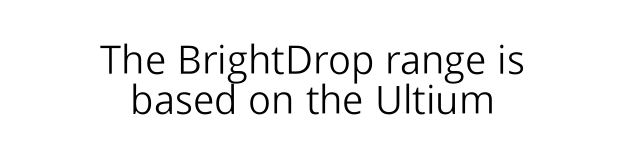
The image shows 40 px light sans-serif type, upright; set centered, tight line spacing (0.99x), normal letter spacing, not underlined; low stroke contrast and a medium x-height.
